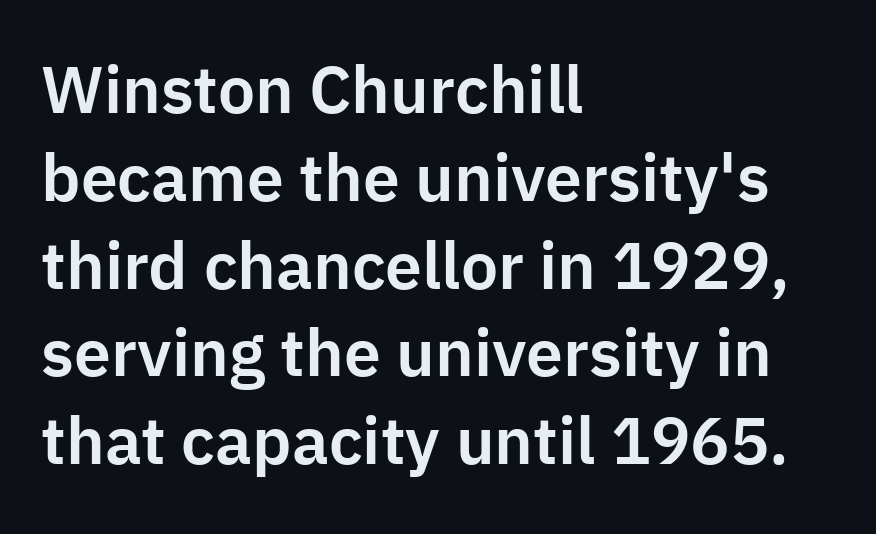
Line spacing here is normal. Looks like regular typesetting: each glyph gets only the width it needs. The lines are quadded left. Descender tails drop into unmarked territory. Upright lettering throughout. Nothing unusual about the tracking: characters are spaced as the font intends.
